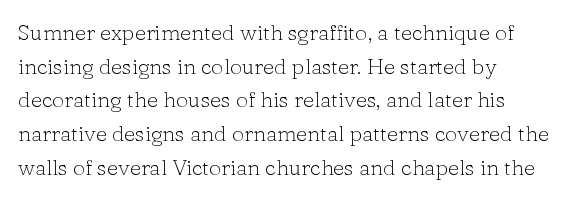
Unbolded letterforms with no extra heft. The letterforms sit shoulder to shoulder at normal distance. Line spacing here is normal. Glance below the letters and you will spot only blank space. Visually the block forms a straight wall on the left and a jagged coastline on the right.
